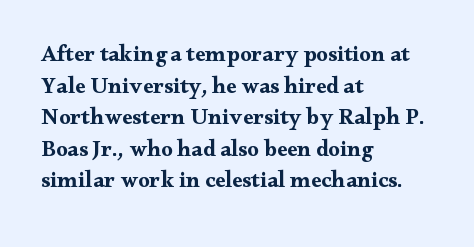
Q: Is the text bold? A: Yes.
Q: Is the text italic (slanted)? A: No, it is upright.
Q: Is the text underlined? A: No.
Q: How is the paragraph aligned? A: Left-aligned.
Q: Is the spacing between letters normal or unusually wide? A: Normal.
Q: Is the spacing between lines tight, normal or loose? A: Normal.
